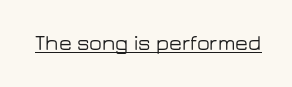
Q: Is the text italic (slanted)? A: No, it is upright.
Q: Is the text underlined? A: Yes.
Q: Is the spacing between letters normal or unusually wide? A: Normal.
